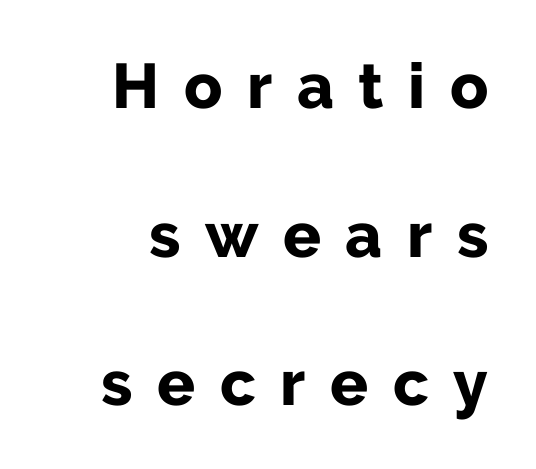
In terms of weight, the rendering is a true, heavy bold. Vertical strokes here are truly vertical. This sample uses a sans-serif face. The tracking jumps out immediately: characters are airy and widely separated. Nobody drew a line under any word here.
